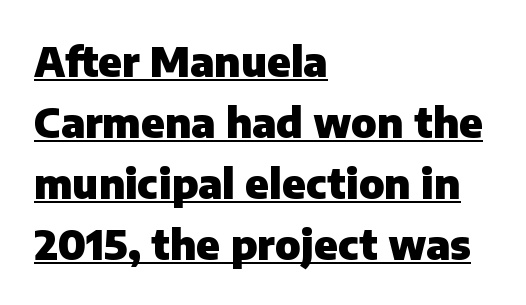
{"serif": "no", "italic": "no", "bold": "yes", "weight": "heavy", "width": "normal", "stroke_contrast": "low", "x_height": "medium", "monospaced": "no", "underline": "yes", "align": "left", "line_spacing": "normal", "line_spacing_ratio": 1.49, "letter_spacing": "normal", "letter_spacing_em": 0.0, "glyph_px": 41}
